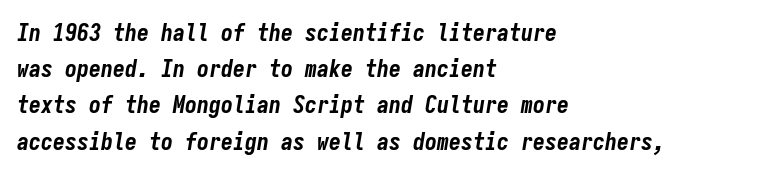
Q: Is the text bold? A: Yes.
Q: Is the text italic (slanted)? A: Yes, it leans right by about 9 degrees.
Q: Is the text underlined? A: No.
Q: How is the paragraph aligned? A: Left-aligned.
Q: Is the spacing between letters normal or unusually wide? A: Normal.
Q: Is the spacing between lines tight, normal or loose? A: Normal.
